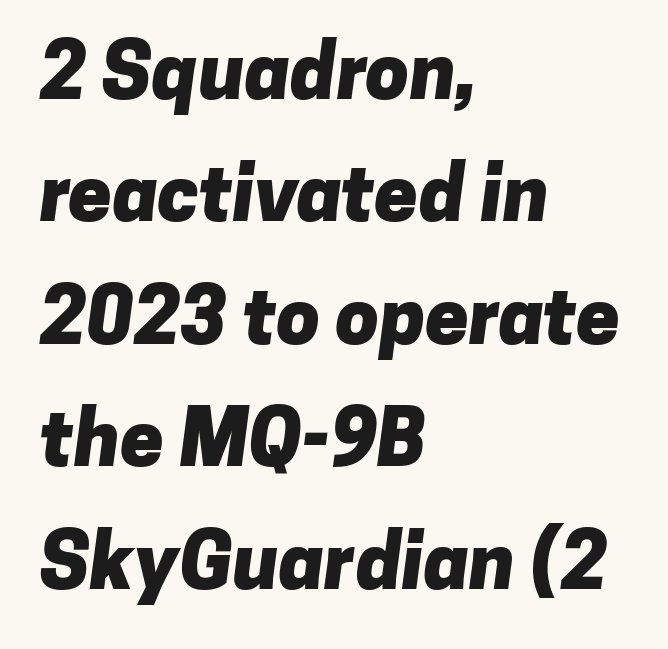
Do the characters align in a grid? No, the font is proportional. The block of text has a typical density, with ordinary space between rows. The face used here is rendered with its standard letterfit. Plain, unruled lines of type.
